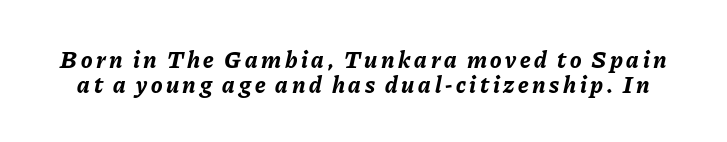
Q: Is the text bold? A: Yes.
Q: Is the text italic (slanted)? A: Yes, it leans right by about 11 degrees.
Q: Is the text underlined? A: No.
Q: Is the spacing between lines tight, normal or loose? A: Tight.
